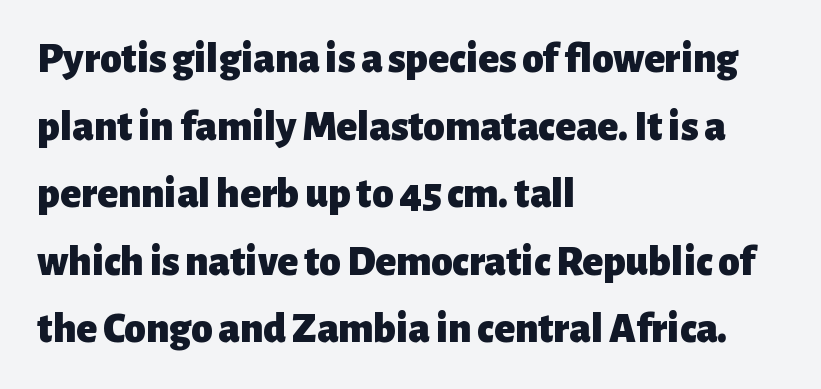
The image shows 43 px heavy sans-serif type, upright; set left-aligned, normal line spacing (1.57x), normal letter spacing, not underlined; low stroke contrast and a medium x-height.
